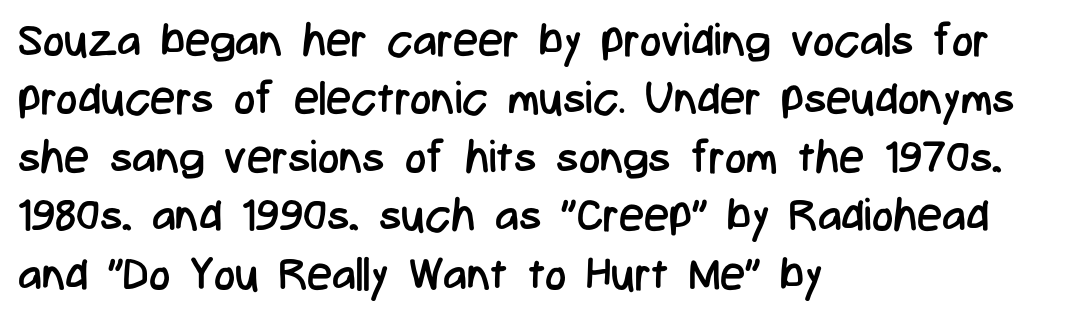
The passage shown has conventional tracking throughout. Characters remain perfectly vertical along every line. The setting favours the left margin, as ordinary paragraphs usually do. The baseline area is clear. Letterform terminals end flat and unadorned throughout the passage.
